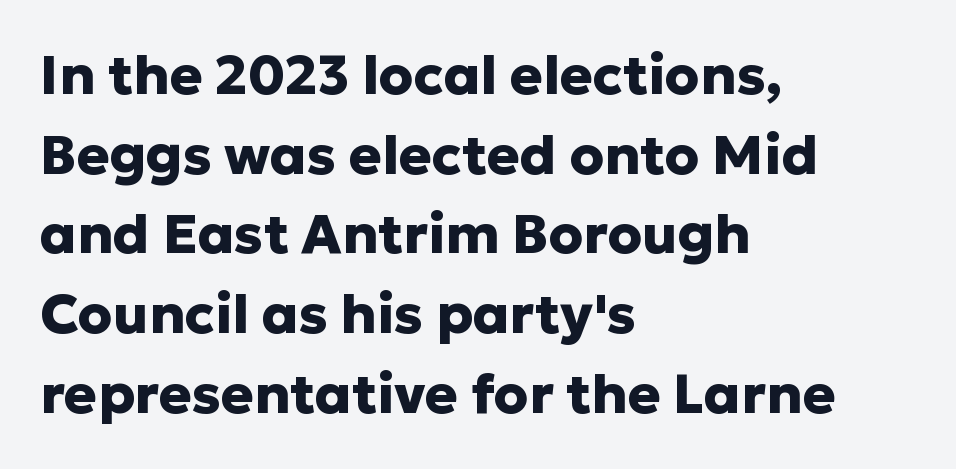
Q: Is the text bold? A: Yes.
Q: Is the text italic (slanted)? A: No, it is upright.
Q: Is the typeface a serif or a sans-serif typeface? A: Sans-serif.
Q: Is the text underlined? A: No.
Q: How is the paragraph aligned? A: Left-aligned.
Q: Is the spacing between letters normal or unusually wide? A: Normal.
Q: Is the spacing between lines tight, normal or loose? A: Normal.
Q: Width (condensed, normal, or wide)? A: Normal.
Q: Stroke contrast? A: Low.
Q: x-height? A: Medium.
Q: Monospaced? A: No.
